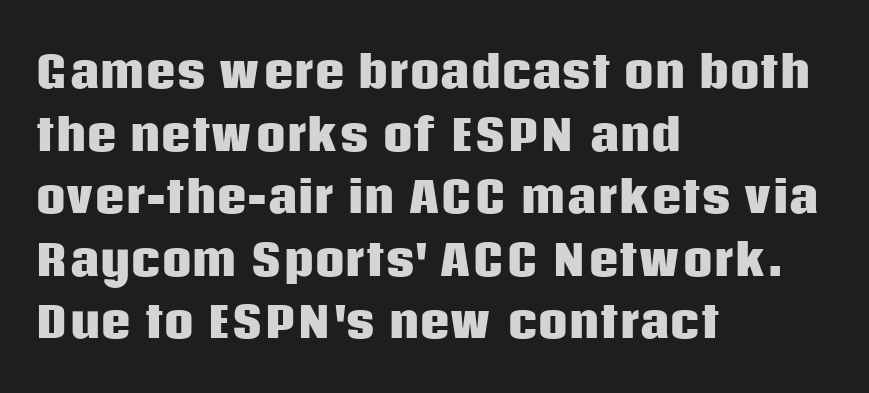
{"serif": "no", "italic": "no", "bold": "yes", "weight": "heavy", "width": "normal", "stroke_contrast": "low", "x_height": "large", "monospaced": "no", "underline": "no", "align": "left", "line_spacing": "normal", "line_spacing_ratio": 1.49, "letter_spacing": "normal", "letter_spacing_em": 0.0, "glyph_px": 42}
